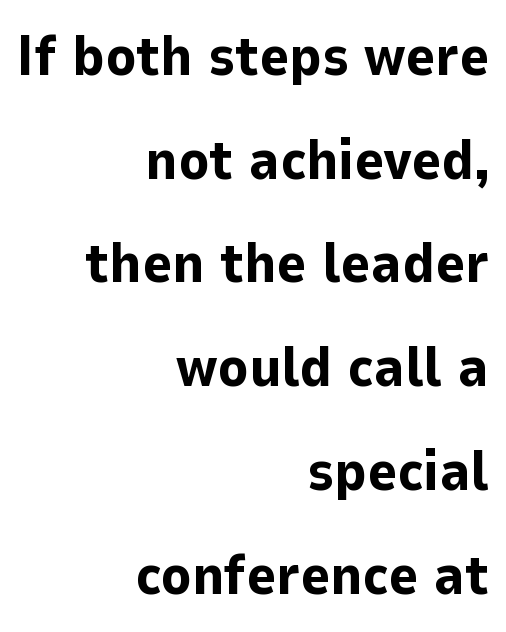
The image shows 57 px bold sans-serif type, upright; set right-aligned, line spacing 1.82x, normal letter spacing, not underlined; low stroke contrast and a medium x-height.
